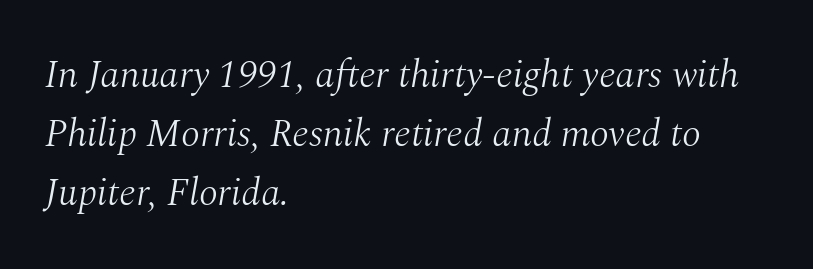
Italic? Definitely — the glyphs are oblique. No word sits above an underline. Horizontal bands of white between lines are of average thickness. The letterforms sit at book weight or below.
